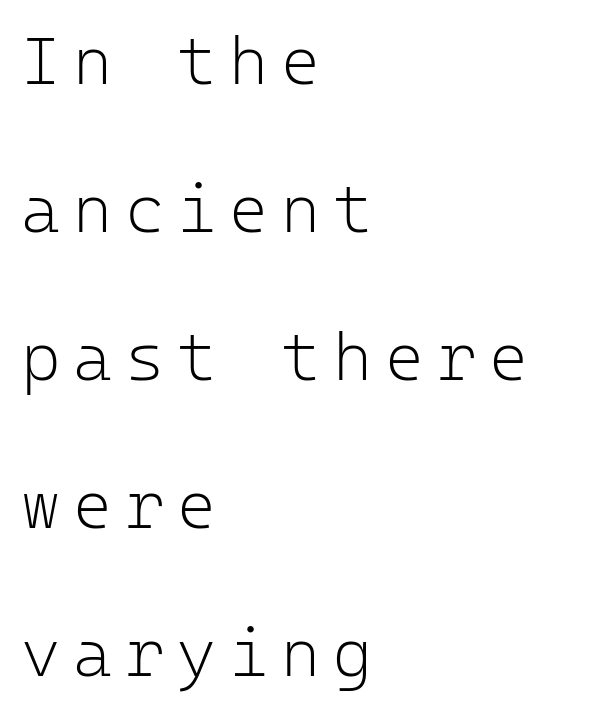
The image shows 67 px light sans-serif type, upright, monospaced; set left-aligned, loose line spacing (2.21x), not underlined; low stroke contrast and a medium x-height.
